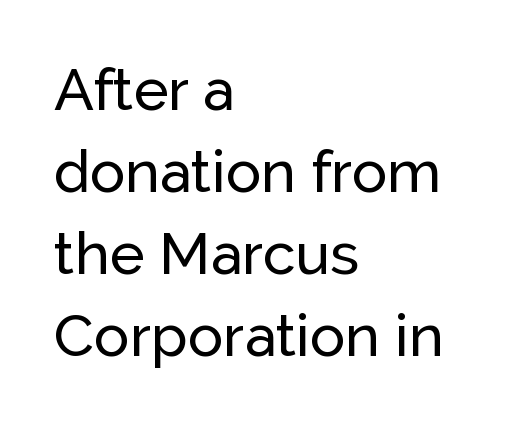
{"serif": "no", "italic": "no", "width": "normal", "stroke_contrast": "low", "x_height": "medium", "monospaced": "no", "underline": "no", "align": "left", "line_spacing": "normal", "line_spacing_ratio": 1.39, "letter_spacing": "normal", "letter_spacing_em": 0.0, "glyph_px": 59}
